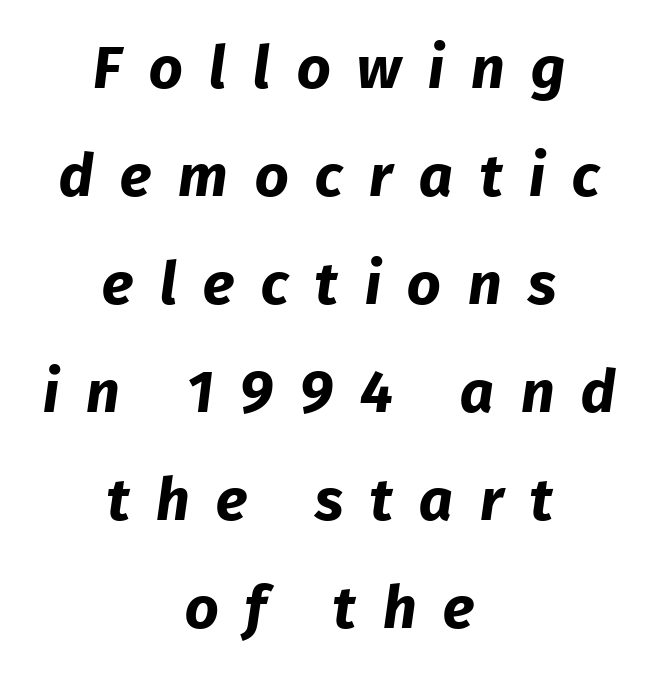
Q: Is the text bold? A: Yes.
Q: Is the typeface a serif or a sans-serif typeface? A: Sans-serif.
Q: Is the text underlined? A: No.
Q: How is the paragraph aligned? A: Centered.
Q: Is the spacing between letters normal or unusually wide? A: Unusually wide.
Q: Width (condensed, normal, or wide)? A: Normal.
Q: Stroke contrast? A: Low.
Q: x-height? A: Medium.
Q: Monospaced? A: No.
